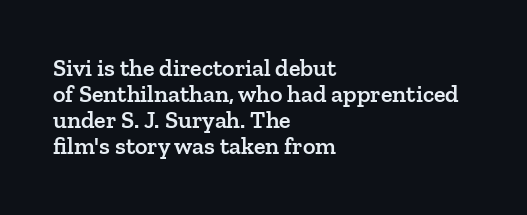
{"italic": "no", "bold": "semi", "underline": "no", "align": "left", "line_spacing": "tight", "line_spacing_ratio": 1.09, "letter_spacing": "normal", "letter_spacing_em": 0.0, "glyph_px": 24}
